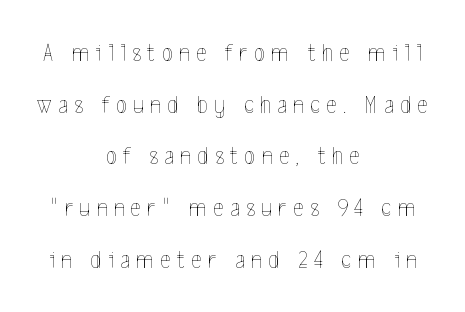
The letterforms stand isolated, each surrounded by extra space. Designer's note — italics off, roman on. This sample trades compactness for vertical openness between lines. A student would call this center alignment; a typographer would say set centered.
